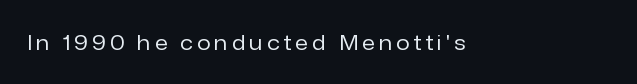
The image shows 21 px text type, upright; set unusually wide letter spacing (+0.2 em), not underlined.
